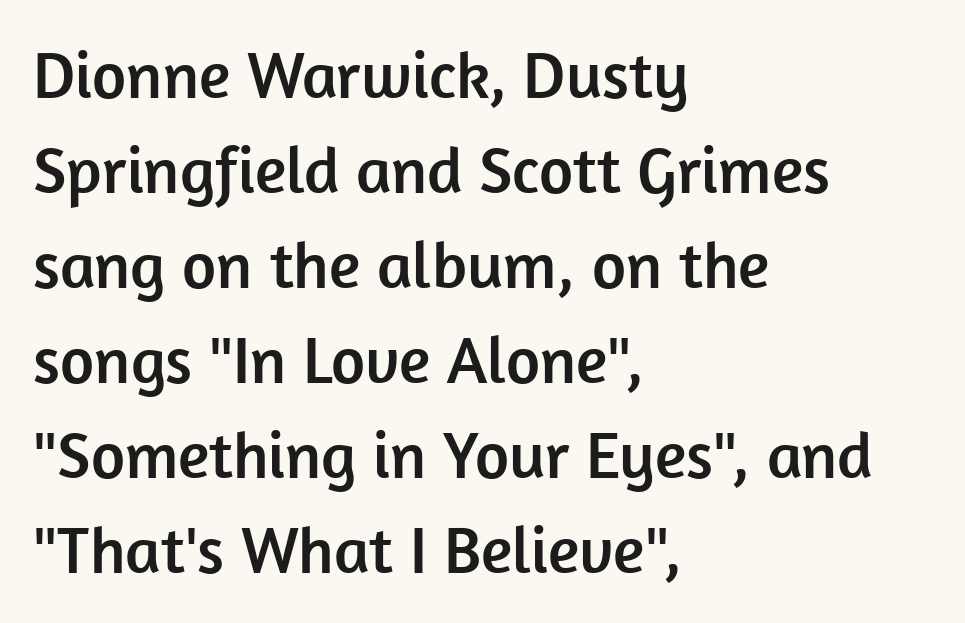
{"serif": "no", "italic": "no", "width": "normal", "stroke_contrast": "low", "x_height": "medium", "monospaced": "no", "underline": "no", "align": "left", "line_spacing": "normal", "line_spacing_ratio": 1.44, "letter_spacing": "normal", "letter_spacing_em": 0.0, "glyph_px": 66}
